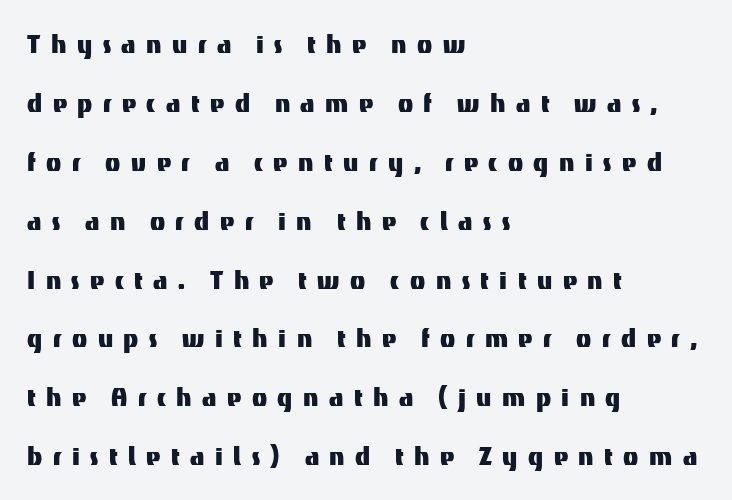
Looks like regular typesetting: each glyph gets only the width it needs. Grotesque or geometric, the face here clearly has no serifs. Caption: expanded tracking, letters set apart. Has an underline been added? It has not.
